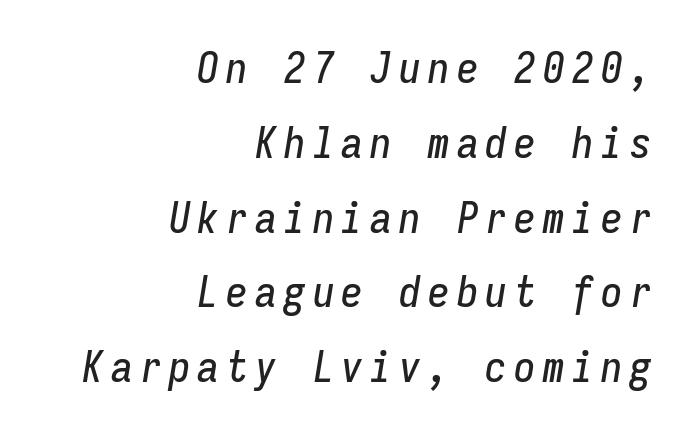
The passage shown is typed in a monospace face where columns stay perfectly aligned. Does the copy run flush right? Yes — the right margin is perfectly even. Decoration check: the copy has no underline. This is oblique type, the kind used for emphasis or titles.
